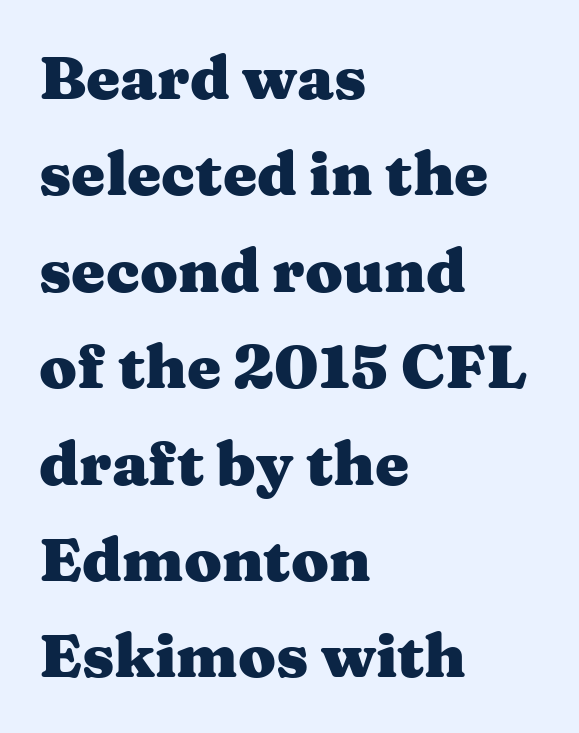
Q: Is the text bold? A: Yes.
Q: Is the text italic (slanted)? A: No, it is upright.
Q: Is the typeface a serif or a sans-serif typeface? A: Serif.
Q: Is the text underlined? A: No.
Q: How is the paragraph aligned? A: Left-aligned.
Q: Is the spacing between letters normal or unusually wide? A: Normal.
Q: Is the spacing between lines tight, normal or loose? A: Normal.
Q: Width (condensed, normal, or wide)? A: Wide.
Q: Stroke contrast? A: Medium.
Q: x-height? A: Medium.
Q: Monospaced? A: No.
